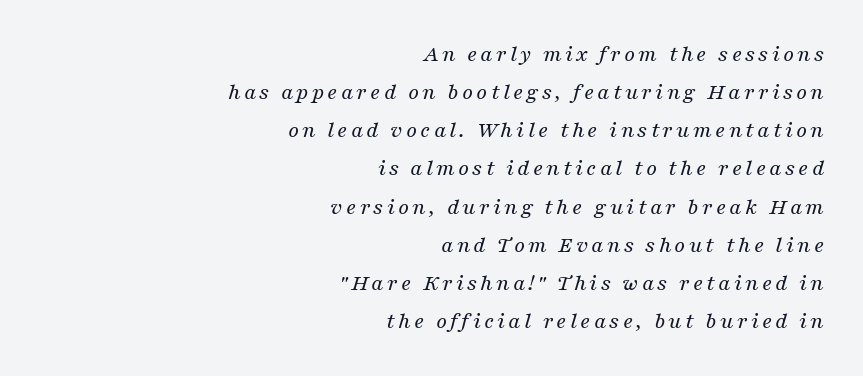
The image shows 24 px text type, italic (leaning right); set right-aligned, normal line spacing (1.59x), not underlined.
